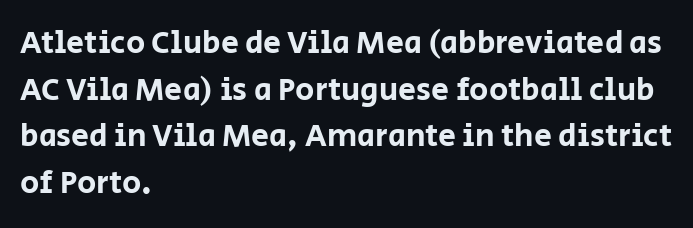
The ragged edge is on the right, which tells us the setting is flush left. Each row of text sits above clean, open space. The block of text has a typical density, with ordinary space between rows. Proportional: the letters do not fall into vertical columns. Look at the tracking — it's just the regular setting, nothing added.
